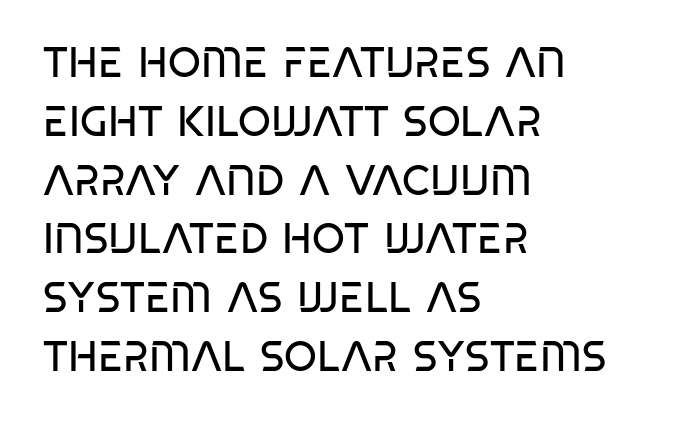
{"serif": "no", "bold": "no", "weight": "regular", "width": "condensed", "stroke_contrast": "low", "x_height": "large", "monospaced": "no", "underline": "no", "align": "left", "line_spacing": "normal", "line_spacing_ratio": 1.4, "letter_spacing": "normal", "letter_spacing_em": 0.0, "glyph_px": 42}
